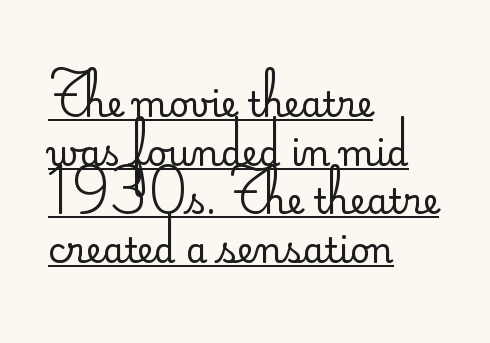
Q: Is the text bold? A: No.
Q: Is the text italic (slanted)? A: No, it is upright.
Q: Is the typeface a serif or a sans-serif typeface? A: Sans-serif.
Q: Is the text underlined? A: Yes.
Q: How is the paragraph aligned? A: Left-aligned.
Q: Is the spacing between letters normal or unusually wide? A: Normal.
Q: Is the spacing between lines tight, normal or loose? A: Normal.
Q: Width (condensed, normal, or wide)? A: Normal.
Q: Stroke contrast? A: Low.
Q: x-height? A: Small.
Q: Monospaced? A: No.
